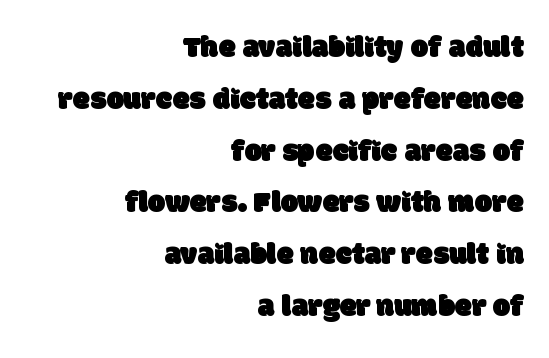
The image shows 31 px sans-serif type; set right-aligned, normal line spacing (1.67x), normal letter spacing, not underlined; low stroke contrast and a large x-height.
